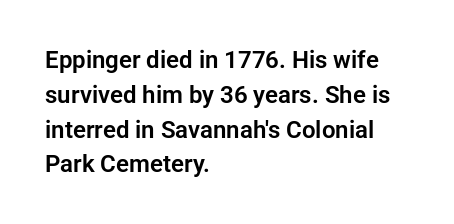
{"italic": "no", "underline": "no", "align": "left", "line_spacing": "normal", "line_spacing_ratio": 1.45, "letter_spacing": "normal", "letter_spacing_em": 0.0, "glyph_px": 24}
